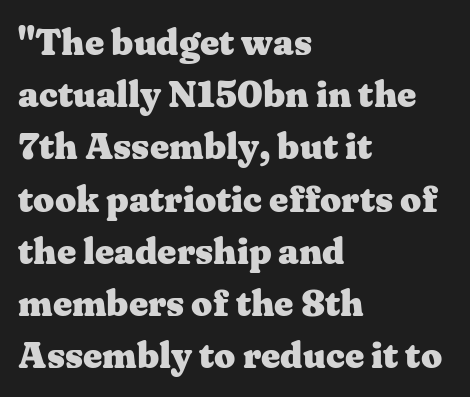
Character widths vary here, with narrow letters taking less room than wide ones. Visually the block forms a straight wall on the left and a jagged coastline on the right. Summary of vertical rhythm: regular, with standard interline spacing. The string is rendered with underlining switched off.
